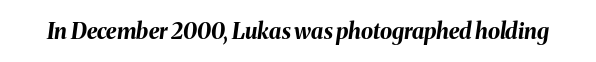
Q: Is the text bold? A: Yes.
Q: Is the text italic (slanted)? A: Yes, it leans right by about 8 degrees.
Q: Is the text underlined? A: No.
Q: Is the spacing between letters normal or unusually wide? A: Normal.
